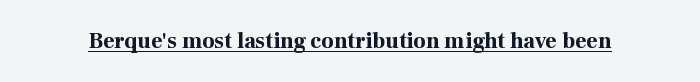
Q: Is the text bold? A: Yes.
Q: Is the text italic (slanted)? A: No, it is upright.
Q: Is the text underlined? A: Yes.
Q: Is the spacing between letters normal or unusually wide? A: Normal.
